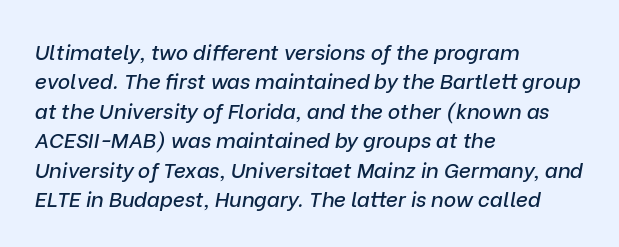
{"italic": "yes", "lean": "right", "slant_degrees": 9, "underline": "no", "align": "left", "line_spacing": "normal", "line_spacing_ratio": 1.4, "letter_spacing": "normal", "letter_spacing_em": 0.0, "glyph_px": 21}
